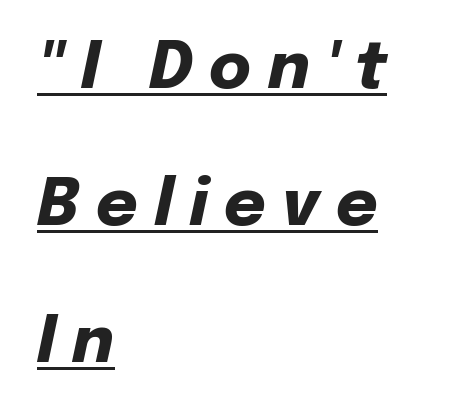
{"italic": "yes", "lean": "right", "slant_degrees": 12, "bold": "yes", "weight": "heavy", "width": "normal", "stroke_contrast": "low", "x_height": "medium", "monospaced": "no", "underline": "yes", "align": "left", "line_spacing": "loose", "line_spacing_ratio": 2.14, "letter_spacing": "wide", "letter_spacing_em": 0.26, "glyph_px": 64}
